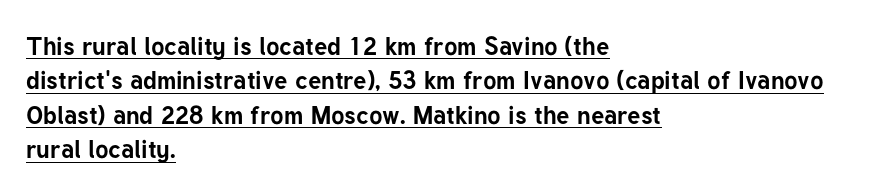
{"italic": "no", "bold": "yes", "underline": "yes", "align": "left", "line_spacing": "normal", "line_spacing_ratio": 1.38, "letter_spacing": "normal", "letter_spacing_em": 0.0, "glyph_px": 25}
